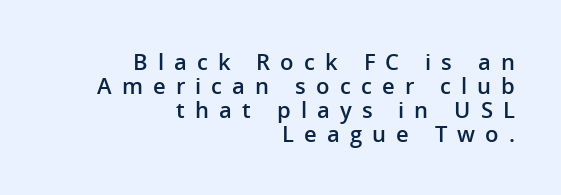
{"italic": "no", "bold": "semi", "underline": "no", "align": "right", "line_spacing": "tight", "line_spacing_ratio": 1.09, "letter_spacing": "wide", "letter_spacing_em": 0.46, "glyph_px": 22}
